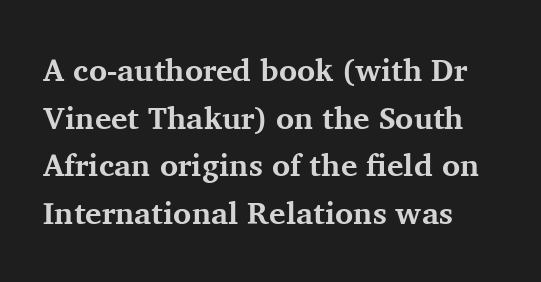
{"serif": "yes", "italic": "no", "bold": "yes", "weight": "bold", "width": "normal", "stroke_contrast": "medium", "x_height": "medium", "monospaced": "no", "underline": "no", "line_spacing": "normal", "line_spacing_ratio": 1.54, "letter_spacing": "normal", "letter_spacing_em": 0.0, "glyph_px": 31}
